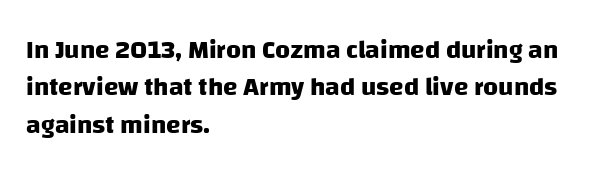
{"bold": "yes", "underline": "no", "align": "left", "line_spacing": "normal", "line_spacing_ratio": 1.44, "letter_spacing": "normal", "letter_spacing_em": 0.0, "glyph_px": 26}
